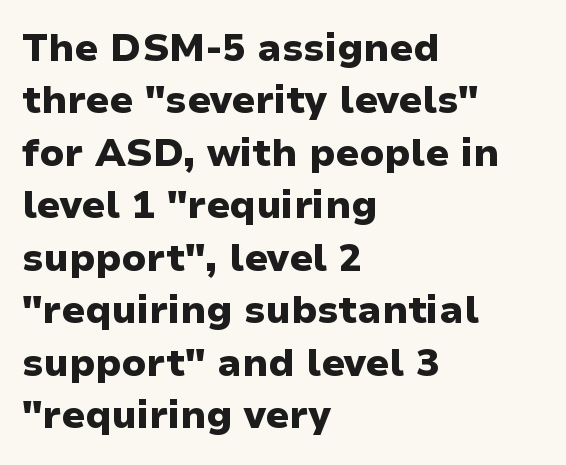
{"serif": "no", "italic": "no", "bold": "yes", "weight": "heavy", "width": "normal", "stroke_contrast": "low", "x_height": "medium", "monospaced": "no", "underline": "no", "align": "left", "line_spacing": "normal", "line_spacing_ratio": 1.38, "letter_spacing": "normal", "letter_spacing_em": 0.0, "glyph_px": 38}
